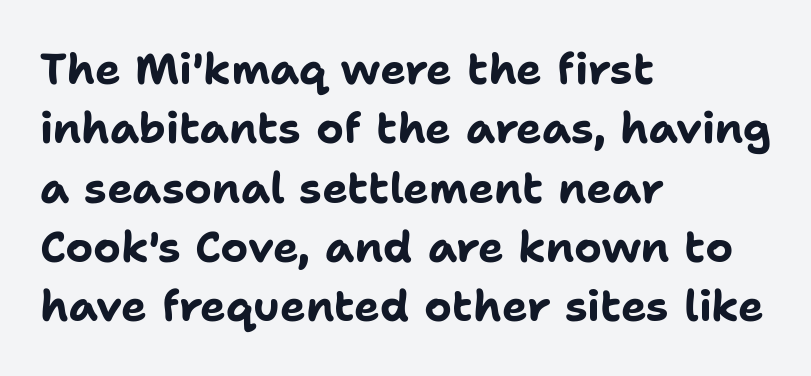
Q: Is the text bold? A: Yes.
Q: Is the text italic (slanted)? A: No, it is upright.
Q: Is the typeface a serif or a sans-serif typeface? A: Sans-serif.
Q: Is the text underlined? A: No.
Q: How is the paragraph aligned? A: Left-aligned.
Q: Is the spacing between letters normal or unusually wide? A: Normal.
Q: Is the spacing between lines tight, normal or loose? A: Normal.
Q: Width (condensed, normal, or wide)? A: Normal.
Q: Stroke contrast? A: Low.
Q: x-height? A: Medium.
Q: Monospaced? A: No.
